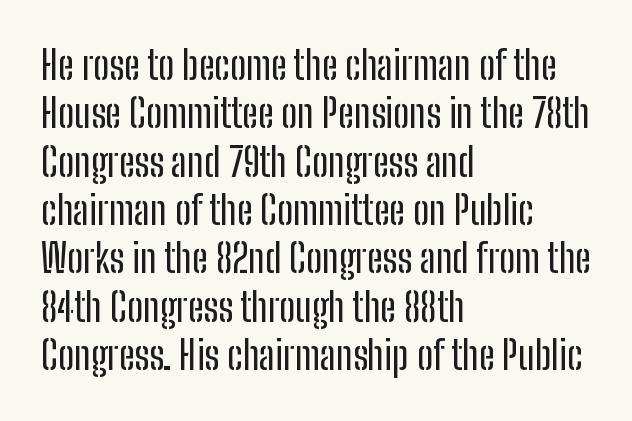
Q: Is the text italic (slanted)? A: No, it is upright.
Q: Is the typeface a serif or a sans-serif typeface? A: Sans-serif.
Q: Is the text underlined? A: No.
Q: How is the paragraph aligned? A: Left-aligned.
Q: Is the spacing between letters normal or unusually wide? A: Normal.
Q: Width (condensed, normal, or wide)? A: Condensed.
Q: Stroke contrast? A: Low.
Q: x-height? A: Medium.
Q: Monospaced? A: No.
